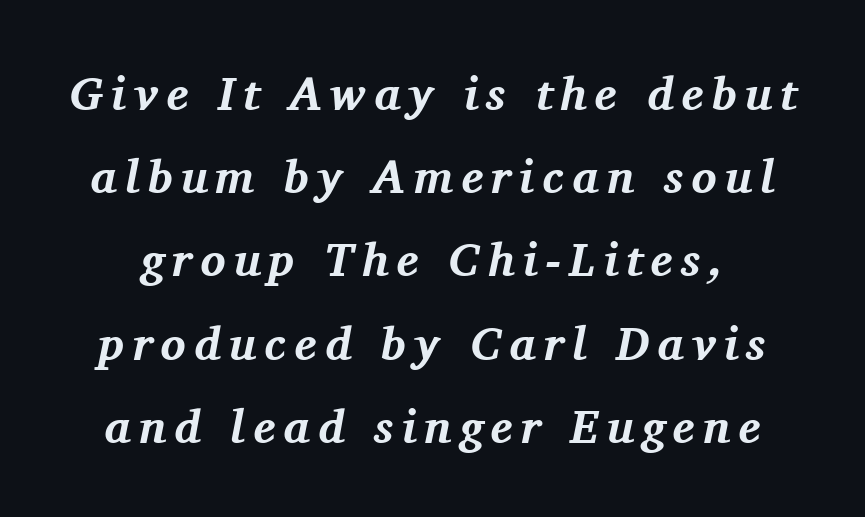
Descender tails drop into unmarked territory. Proportional: the letters do not fall into vertical columns. Pretty heavy lettering here — definitely bold. Style check: oblique. Font category for this specimen: serif.
